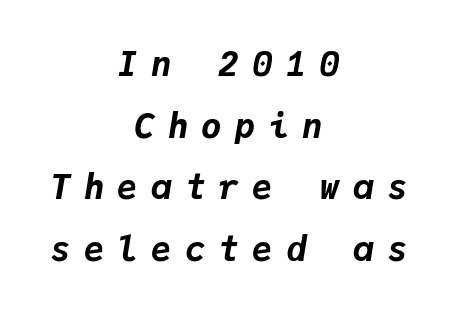
The image shows 34 px bold type, italic (leaning right), monospaced; set centered, line spacing 1.81x, unusually wide letter spacing (+0.39 em), not underlined; low stroke contrast and a medium x-height.
